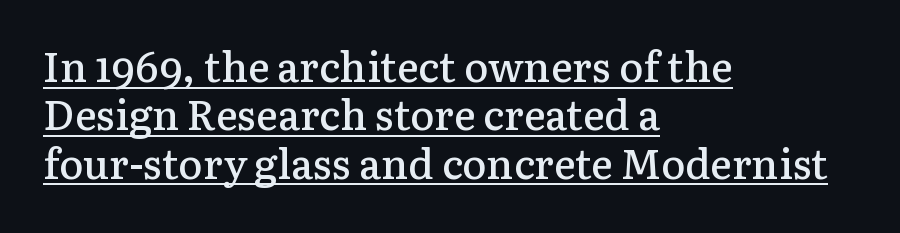
The image shows 41 px semibold serif type, upright; set left-aligned, line spacing 1.18x, normal letter spacing, underlined; low stroke contrast and a medium x-height.
